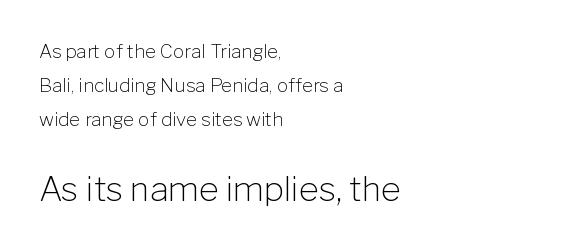
The image shows 34 px light sans-serif type, upright; set left-aligned, line spacing 1.79x, normal letter spacing, not underlined; the second (bottom) block is 1.79x larger; low stroke contrast and a medium x-height.
